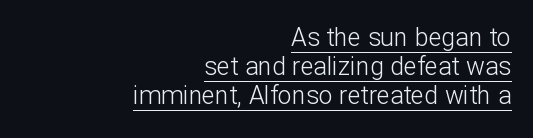
Heaviness? Minimal to ordinary, like unemphasized prose. Tracking value appears to be zero — textbook default spacing. These characters rest on top of a visible drawn line. A typesetter would mark this as roman, not italic. Line endings align vertically; line beginnings do not.
